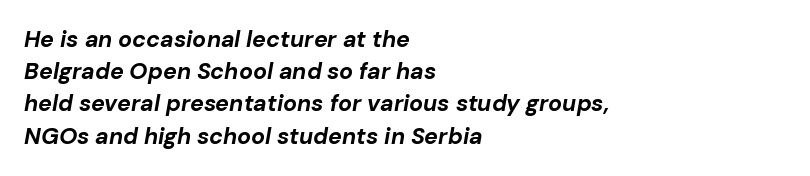
Caption: bold face, heavy strokes. Nothing unusual about the tracking: characters are spaced as the font intends. If you measured baseline to baseline, you'd find a middling distance. The space beneath each line is pristine and unruled. The setting favours the left margin, as ordinary paragraphs usually do. The axis of the letterforms is tilted away from vertical.
